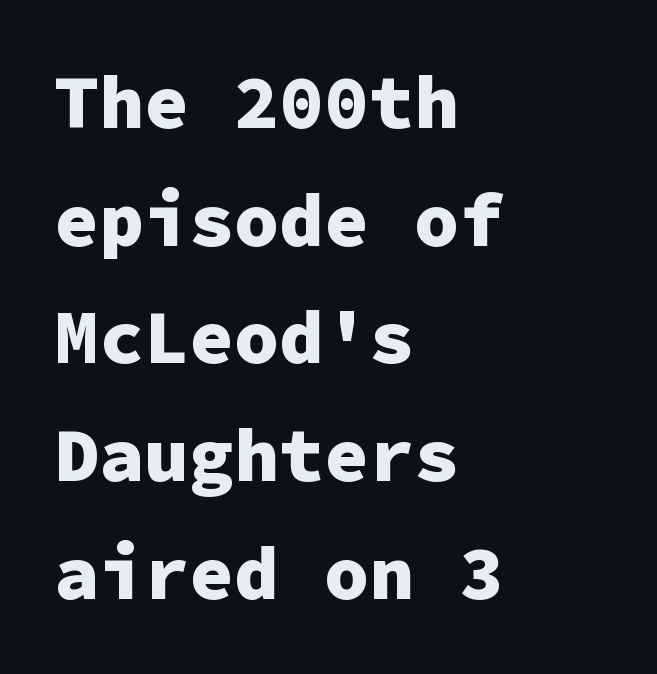
The image shows 75 px heavy sans-serif type, upright, monospaced; set left-aligned, normal line spacing (1.57x), normal letter spacing, not underlined; low stroke contrast and a medium x-height.
